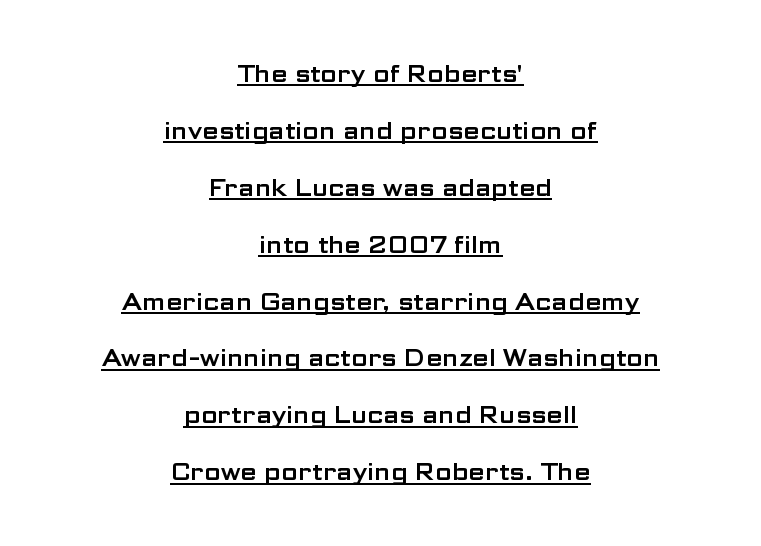
Q: Is the text italic (slanted)? A: No, it is upright.
Q: Is the text underlined? A: Yes.
Q: How is the paragraph aligned? A: Centered.
Q: Is the spacing between letters normal or unusually wide? A: Normal.
Q: Is the spacing between lines tight, normal or loose? A: Loose.
